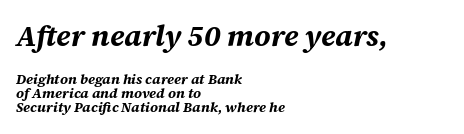
Q: Is the text bold? A: Yes.
Q: Is the text italic (slanted)? A: Yes, it leans right by about 12 degrees.
Q: Is the text underlined? A: No.
Q: How is the paragraph aligned? A: Left-aligned.
Q: Is the spacing between letters normal or unusually wide? A: Normal.
Q: Is the spacing between lines tight, normal or loose? A: Tight.
Q: Which block of text is set in a larger size, the first (top) or the second (bottom)? A: The first (top) one.
Q: Width (condensed, normal, or wide)? A: Normal.
Q: Stroke contrast? A: Medium.
Q: x-height? A: Large.
Q: Monospaced? A: No.
